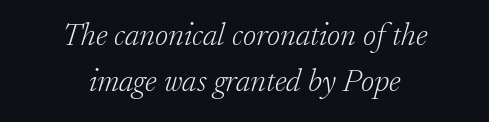
The image shows 32 px light serif type, italic (leaning right); set centered, normal line spacing (1.44x), normal letter spacing, not underlined; low stroke contrast and a small x-height.
